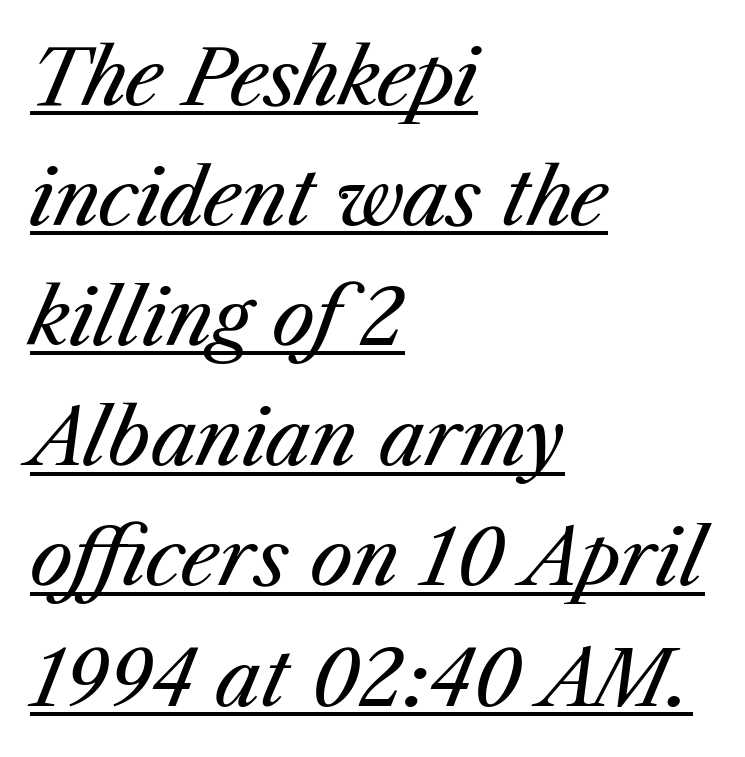
{"italic": "yes", "lean": "right", "slant_degrees": 23, "bold": "no", "weight": "regular", "width": "normal", "stroke_contrast": "medium", "x_height": "medium", "monospaced": "no", "underline": "yes", "align": "left", "line_spacing": "normal", "line_spacing_ratio": 1.56, "letter_spacing": "normal", "letter_spacing_em": 0.0, "glyph_px": 77}
